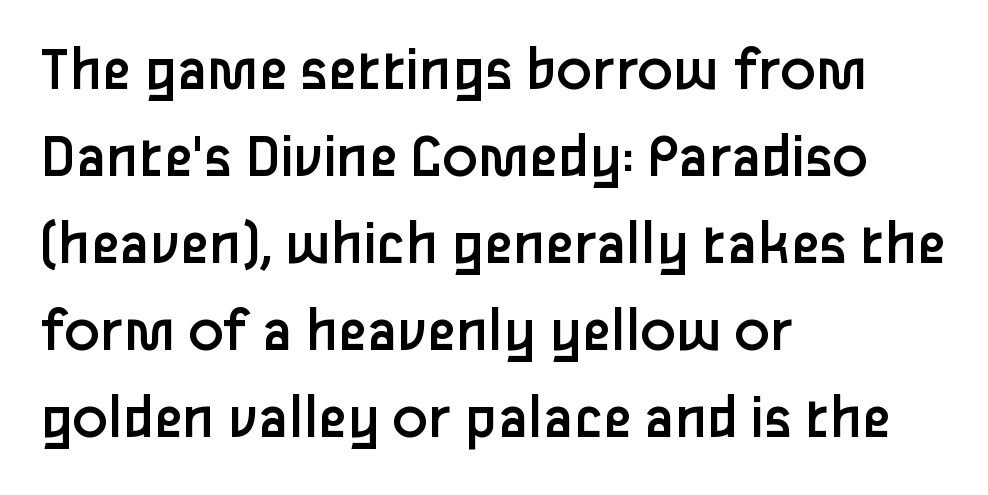
{"serif": "no", "italic": "no", "bold": "no", "weight": "regular", "width": "normal", "stroke_contrast": "low", "x_height": "medium", "monospaced": "no", "underline": "no", "align": "left", "line_spacing": "normal", "line_spacing_ratio": 1.34, "letter_spacing": "normal", "letter_spacing_em": 0.0, "glyph_px": 65}
